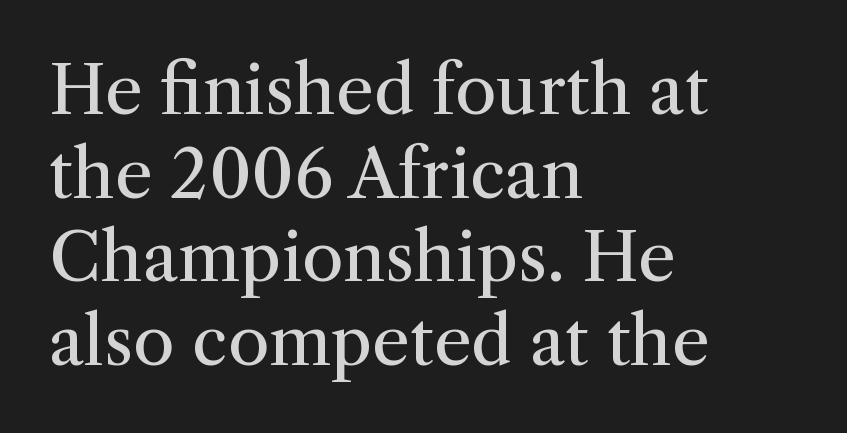
The image shows 67 px regular-weight serif type, upright; set left-aligned, normal line spacing (1.25x), normal letter spacing, not underlined; medium stroke contrast and a medium x-height.
